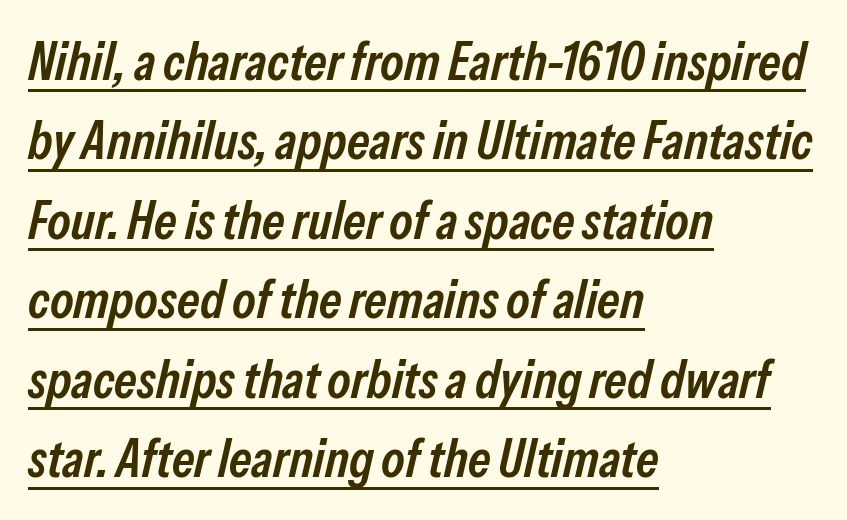
{"italic": "yes", "lean": "right", "slant_degrees": 13, "bold": "semi", "weight": "semibold", "width": "condensed", "stroke_contrast": "low", "x_height": "medium", "monospaced": "no", "underline": "yes", "align": "left", "line_spacing": "normal", "line_spacing_ratio": 1.5, "letter_spacing": "normal", "letter_spacing_em": 0.0, "glyph_px": 53}
